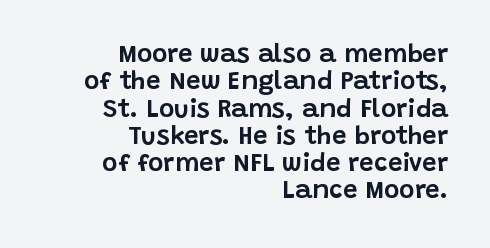
Q: Is the text italic (slanted)? A: No, it is upright.
Q: Is the text underlined? A: No.
Q: How is the paragraph aligned? A: Right-aligned.
Q: Is the spacing between letters normal or unusually wide? A: Normal.
Q: Is the spacing between lines tight, normal or loose? A: Tight.
